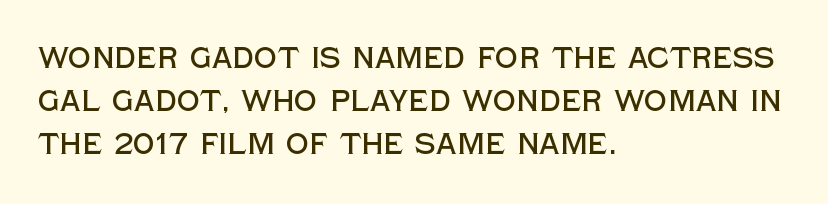
The specimen omits any rule beneath the text block's lines. Letterform terminals end flat and unadorned throughout the passage. You can tell it's not italic because the verticals are truly vertical. Rows of type keep a routine distance in the vertical direction. These lines are rendered in a variable-pitch font.
